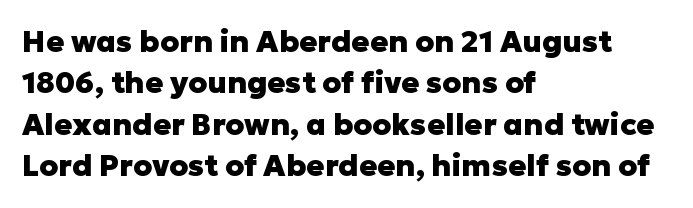
Do the letters lean? They stand straight. Spacing verdict: proportional, widths tailored to each character. Tracking here is standard; glyphs follow each other at the usual distance. Beneath every word, the page is bare.
